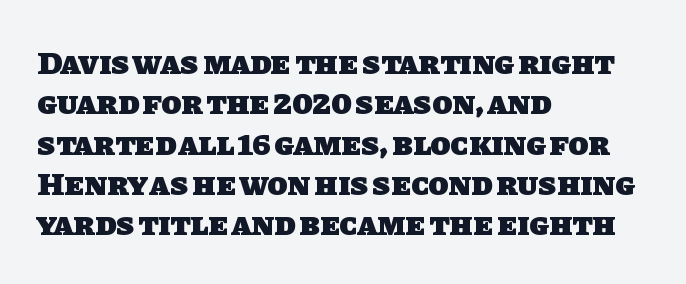
Summary of weight: heavy, a full bold. Where is the straight margin? On the left. The words here are not underlined. Think of a printed novel: that variable character pitch is what you see here. This rendering leaves character spacing at its baseline value. A sans-serif font was chosen for this passage.
